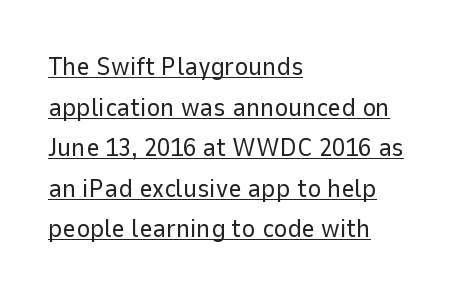
Q: Is the text bold? A: No.
Q: Is the text italic (slanted)? A: No, it is upright.
Q: Is the text underlined? A: Yes.
Q: How is the paragraph aligned? A: Left-aligned.
Q: Is the spacing between letters normal or unusually wide? A: Normal.
Q: Is the spacing between lines tight, normal or loose? A: Normal.
